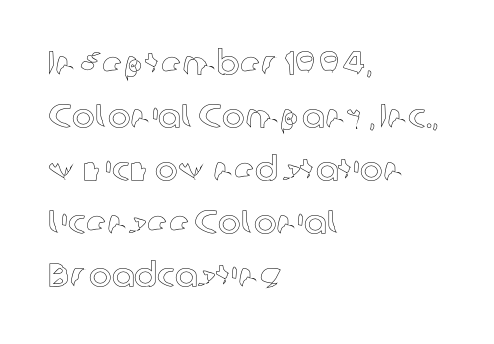
Q: Is the text italic (slanted)? A: No, it is upright.
Q: Is the text underlined? A: No.
Q: How is the paragraph aligned? A: Left-aligned.
Q: Is the spacing between letters normal or unusually wide? A: Normal.
Q: Is the spacing between lines tight, normal or loose? A: Normal.
Q: Width (condensed, normal, or wide)? A: Normal.
Q: x-height? A: Medium.
Q: Monospaced? A: No.
